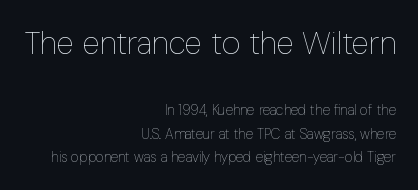
Q: Is the text bold? A: No.
Q: Is the text italic (slanted)? A: No, it is upright.
Q: Is the text underlined? A: No.
Q: How is the paragraph aligned? A: Right-aligned.
Q: Is the spacing between letters normal or unusually wide? A: Normal.
Q: Is the spacing between lines tight, normal or loose? A: Normal.
Q: Which block of text is set in a larger size, the first (top) or the second (bottom)? A: The first (top) one.
Q: Width (condensed, normal, or wide)? A: Condensed.
Q: Stroke contrast? A: Low.
Q: x-height? A: Medium.
Q: Monospaced? A: No.
